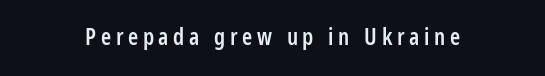
The image shows 23 px text type, upright; set centered, unusually wide letter spacing (+0.2 em), not underlined.
